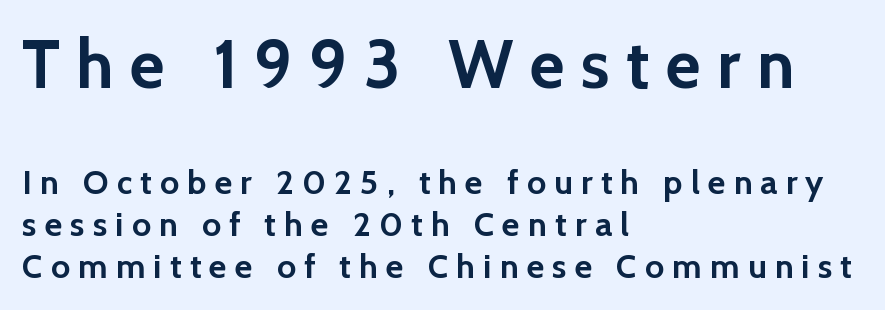
Letters rest on an invisible, unmarked baseline. Heavy-handed strokes throughout: this text is bold. Substantial extra tracking has been applied to these lines. Block one is the big one; block two sits smaller underneath. The letters advance in unequal steps, a hallmark of proportional type.
